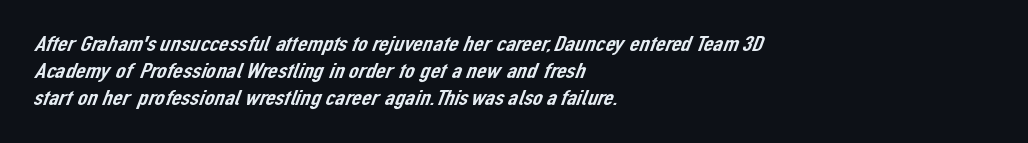
Underlining? Definitely not there. Does the copy run flush right? No — it runs flush left. Spacing between characters is what you'd get straight out of the box.
